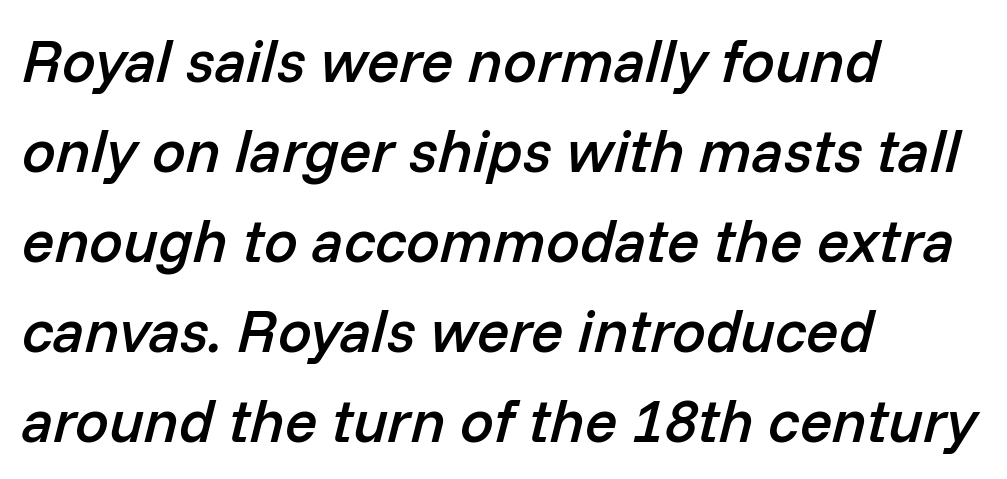
{"italic": "yes", "lean": "right", "slant_degrees": 14, "bold": "semi", "weight": "semibold", "width": "normal", "stroke_contrast": "low", "x_height": "medium", "monospaced": "no", "underline": "no", "align": "left", "line_spacing": "normal", "line_spacing_ratio": 1.5, "letter_spacing": "normal", "letter_spacing_em": 0.0, "glyph_px": 60}
